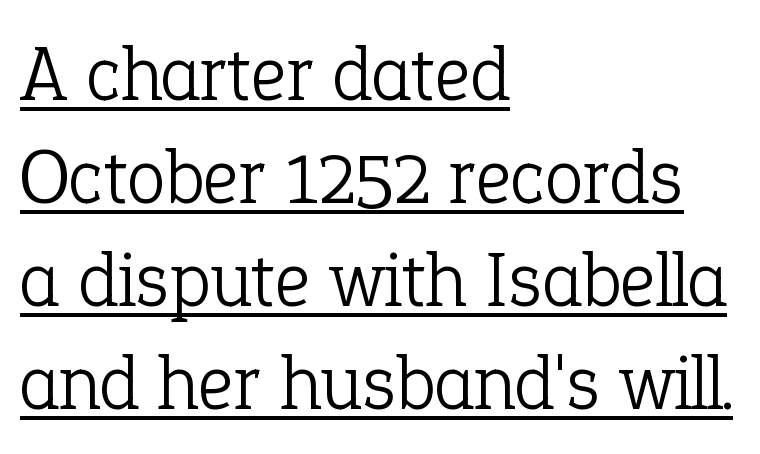
{"serif": "yes", "italic": "no", "bold": "no", "weight": "light", "width": "normal", "stroke_contrast": "low", "x_height": "medium", "monospaced": "no", "underline": "yes", "align": "left", "line_spacing": "normal", "line_spacing_ratio": 1.32, "letter_spacing": "normal", "letter_spacing_em": 0.0, "glyph_px": 78}
